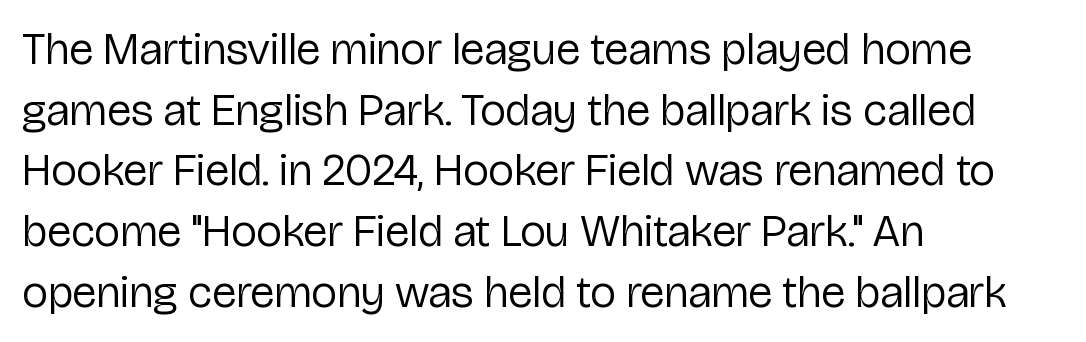
{"serif": "no", "italic": "no", "bold": "no", "weight": "regular", "width": "normal", "stroke_contrast": "low", "x_height": "medium", "monospaced": "no", "underline": "no", "align": "left", "line_spacing": "normal", "line_spacing_ratio": 1.35, "letter_spacing": "normal", "letter_spacing_em": 0.0, "glyph_px": 45}
